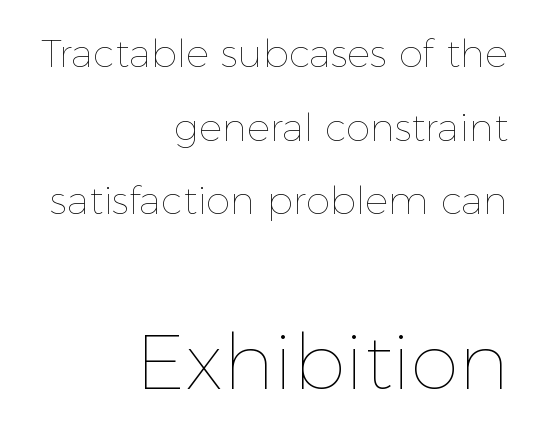
The image shows 78 px thin type, upright; set right-aligned, line spacing 1.89x, normal letter spacing, not underlined; the second (bottom) block is 2.0x larger; a medium x-height.
